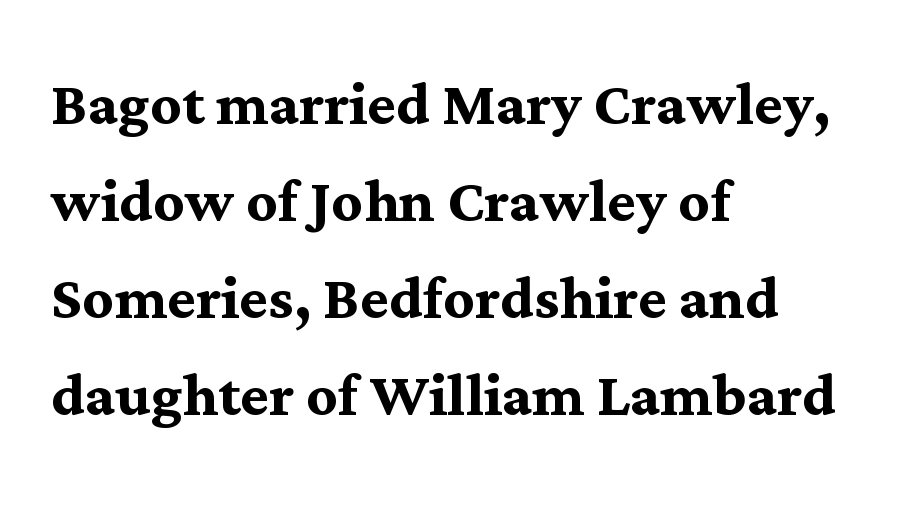
{"serif": "yes", "italic": "no", "bold": "yes", "weight": "semibold", "width": "normal", "stroke_contrast": "medium", "x_height": "medium", "monospaced": "no", "underline": "no", "align": "left", "line_spacing": "normal", "line_spacing_ratio": 1.26, "letter_spacing": "normal", "letter_spacing_em": 0.0, "glyph_px": 77}
